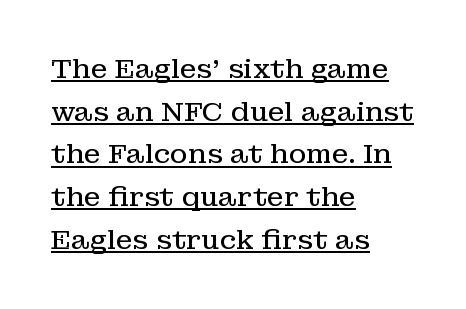
No italicization has been applied; the sample stays upright. The lines in this sample share a left origin and differ only in where they stop. This is not heavy type; no bold has been used. A rule runs beneath these lines of type.
